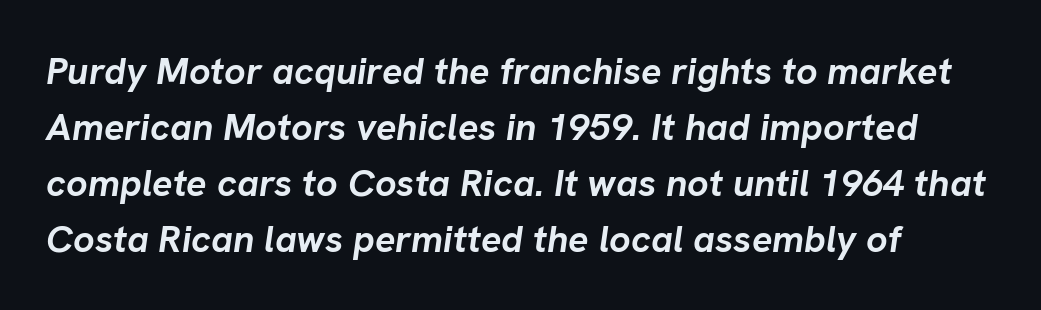
The line texture is even and compact thanks to regular tracking. The text carries the slant typical of an italic or oblique font. In terms of leading, this rendering sits right in the middle. Varying glyph widths throughout — classic text-font behaviour. Descenders hang freely into open space.
